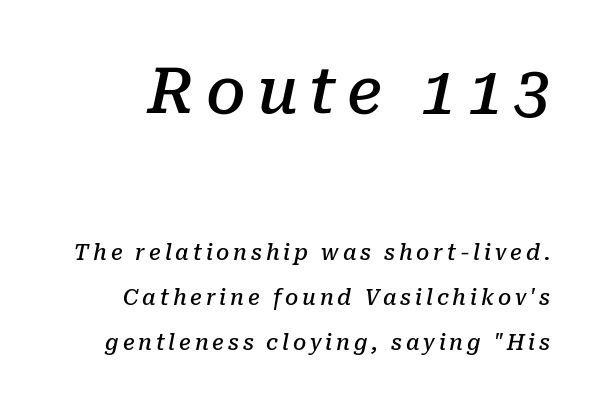
{"serif": "yes", "italic": "yes", "lean": "right", "slant_degrees": 10, "bold": "semi", "weight": "semibold", "width": "normal", "stroke_contrast": "low", "x_height": "medium", "monospaced": "no", "underline": "no", "line_spacing": "loose", "line_spacing_ratio": 2.15, "larger_block": "first", "size_ratio": 3.0, "glyph_px": 63}
